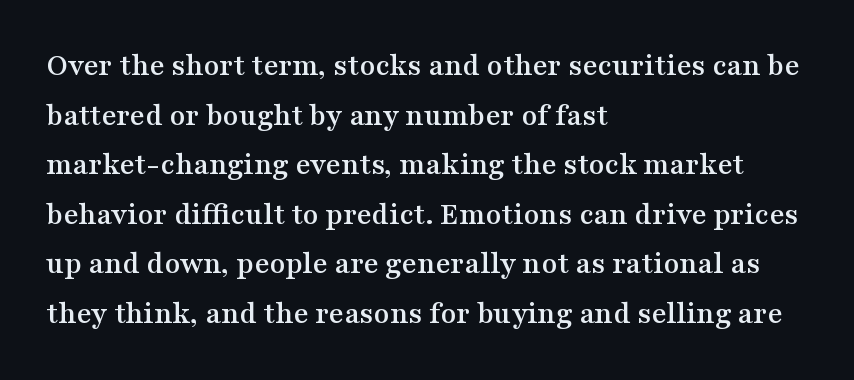
Q: Is the text italic (slanted)? A: No, it is upright.
Q: Is the typeface a serif or a sans-serif typeface? A: Serif.
Q: Is the text underlined? A: No.
Q: How is the paragraph aligned? A: Left-aligned.
Q: Is the spacing between letters normal or unusually wide? A: Normal.
Q: Is the spacing between lines tight, normal or loose? A: Normal.
Q: Width (condensed, normal, or wide)? A: Wide.
Q: Stroke contrast? A: Medium.
Q: x-height? A: Medium.
Q: Monospaced? A: No.
